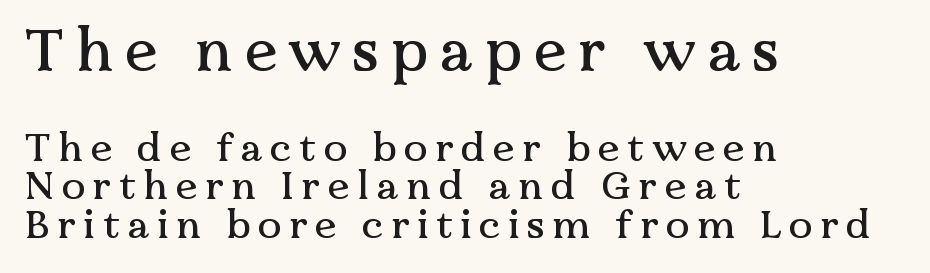
The image shows 59 px serif type, upright; set left-aligned, tight line spacing (0.99x), unusually wide letter spacing (+0.2 em), not underlined; the first (top) block is 1.51x larger; medium stroke contrast and a medium x-height.
